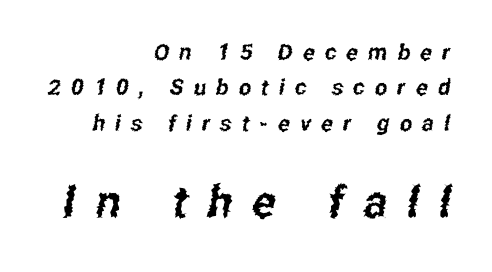
The image shows 44 px condensed sans-serif type; set right-aligned, normal line spacing (1.61x), unusually wide letter spacing (+0.46 em), not underlined; the second (bottom) block is 2.0x larger; low stroke contrast and a medium x-height.
